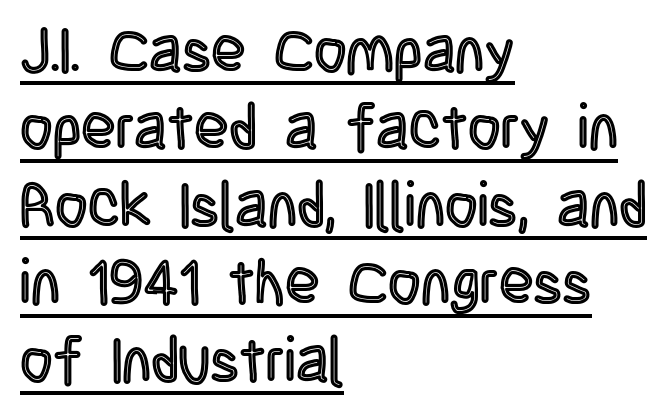
The image shows 63 px condensed type, upright; set left-aligned, line spacing 1.23x, normal letter spacing, underlined; a large x-height.
